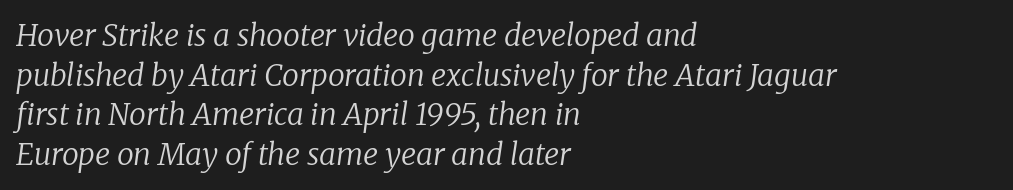
The image shows 30 px regular-weight serif type, italic (leaning right); set left-aligned, normal line spacing (1.32x), normal letter spacing, not underlined; low stroke contrast and a medium x-height.
